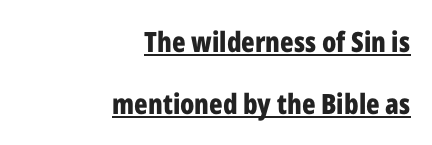
The image shows 28 px bold, condensed sans-serif type, upright; set right-aligned, loose line spacing (2.2x), normal letter spacing, underlined; low stroke contrast and a medium x-height.
